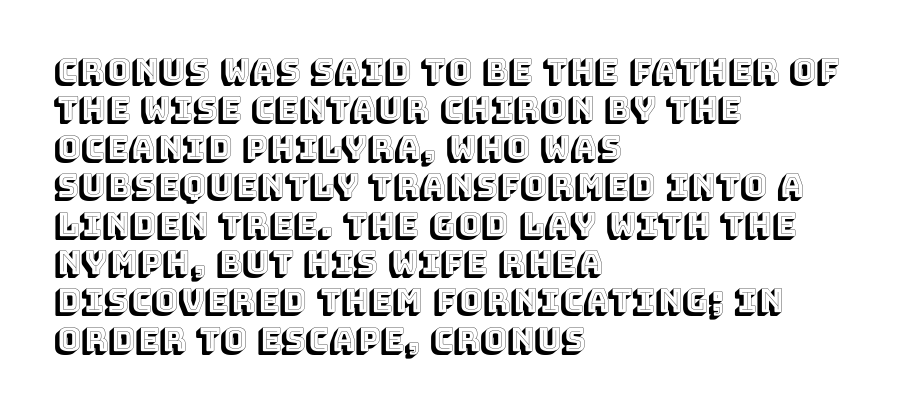
Spacing between characters is what you'd get straight out of the box. Type without underlining. The specimen reads as upright at a glance. Proportional: the letters do not fall into vertical columns. Notice how the passage keeps a crisp vertical edge on the left only.
